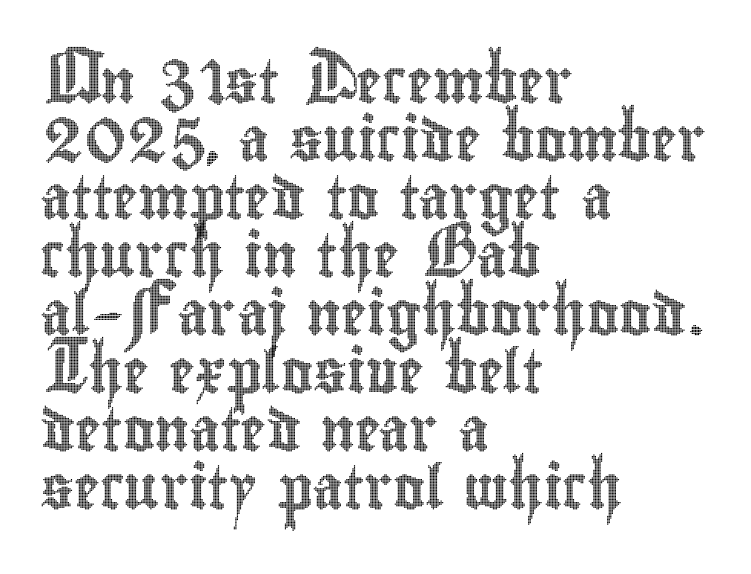
Q: Is the text italic (slanted)? A: No, it is upright.
Q: Is the text underlined? A: No.
Q: How is the paragraph aligned? A: Left-aligned.
Q: Is the spacing between letters normal or unusually wide? A: Normal.
Q: Is the spacing between lines tight, normal or loose? A: Normal.
Q: Width (condensed, normal, or wide)? A: Condensed.
Q: x-height? A: Small.
Q: Monospaced? A: No.
